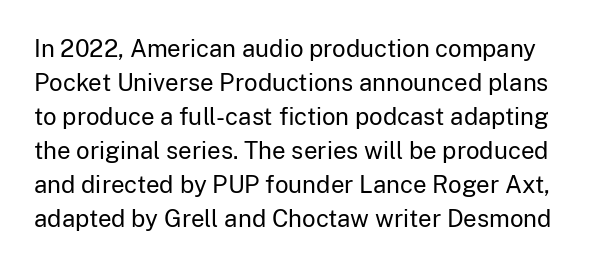
Honestly, the row spacing looks completely unremarkable. Does extra space separate the letters? No, they use regular spacing. Bare-footed words on every line. A light-to-regular cut is what we see here.
